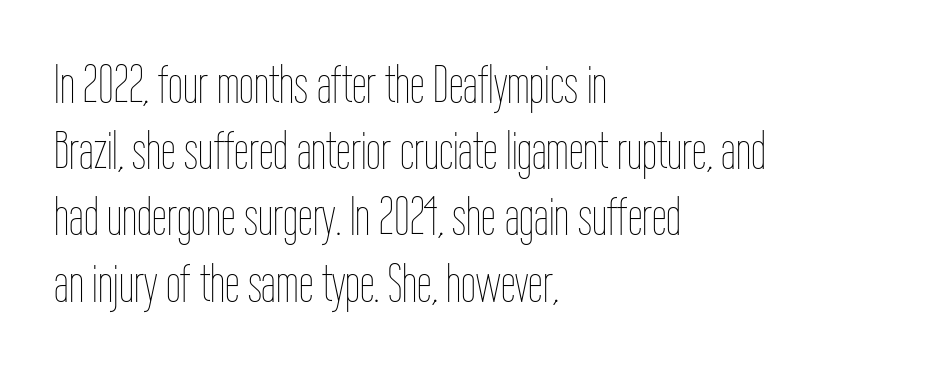
{"italic": "no", "bold": "no", "weight": "thin", "width": "condensed", "stroke_contrast": "low", "x_height": "medium", "monospaced": "no", "underline": "no", "align": "left", "line_spacing": "normal", "line_spacing_ratio": 1.25, "letter_spacing": "normal", "letter_spacing_em": 0.0, "glyph_px": 53}
